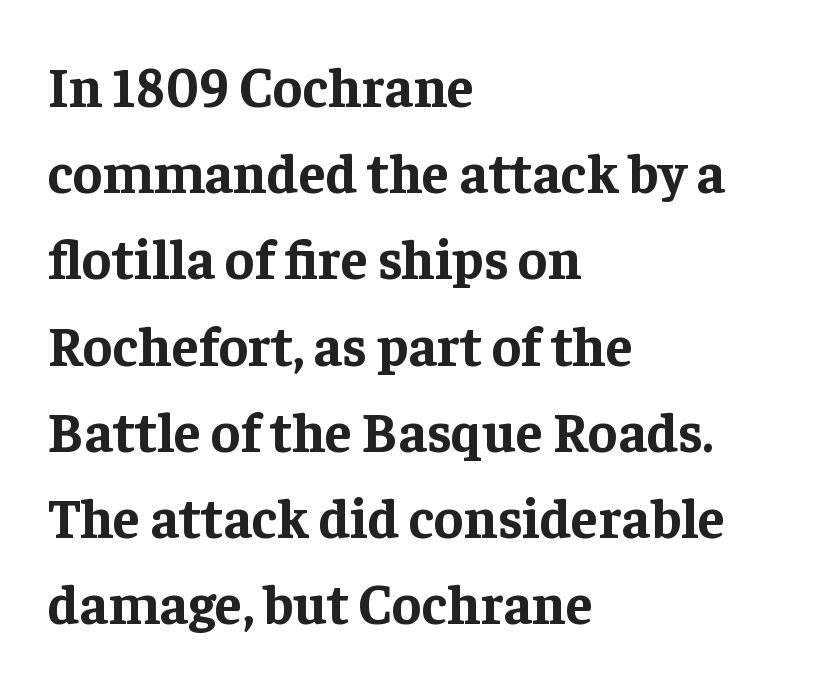
Spacing verdict: proportional, widths tailored to each character. Thick stems and heavy bowls — unmistakably bold. These lines are set flush left with a ragged right edge. In terms of letterform style, serifs are clearly present. Ordinary non-slanted type is in use. The rows are spaced the way most documents space them.
